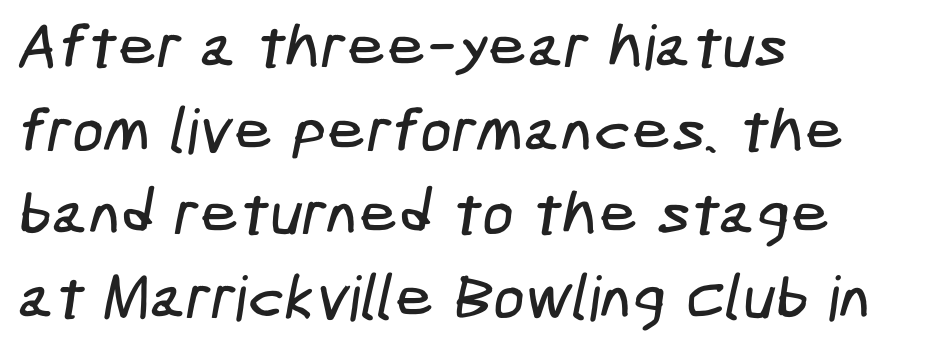
{"serif": "no", "width": "condensed", "stroke_contrast": "low", "x_height": "medium", "underline": "no", "align": "left", "line_spacing": "normal", "line_spacing_ratio": 1.35, "letter_spacing": "normal", "letter_spacing_em": 0.0, "glyph_px": 62}
